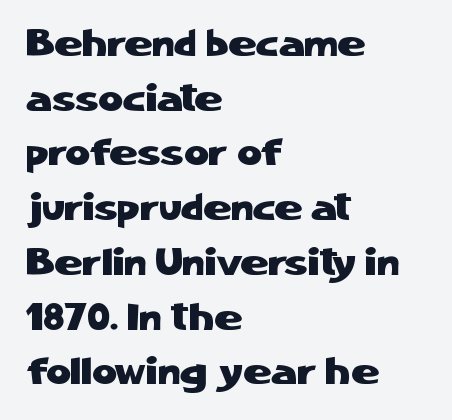
{"serif": "no", "italic": "no", "width": "normal", "stroke_contrast": "low", "x_height": "medium", "monospaced": "no", "underline": "no", "align": "left", "line_spacing": "normal", "line_spacing_ratio": 1.44, "letter_spacing": "normal", "letter_spacing_em": 0.0, "glyph_px": 38}
